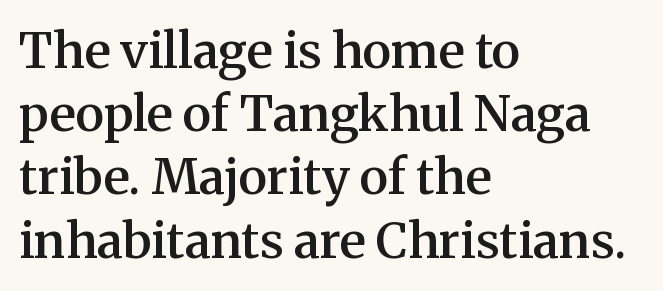
{"serif": "yes", "italic": "no", "bold": "semi", "weight": "semibold", "width": "normal", "stroke_contrast": "medium", "x_height": "medium", "monospaced": "no", "underline": "no", "align": "left", "line_spacing": "normal", "line_spacing_ratio": 1.29, "letter_spacing": "normal", "letter_spacing_em": 0.0, "glyph_px": 49}
